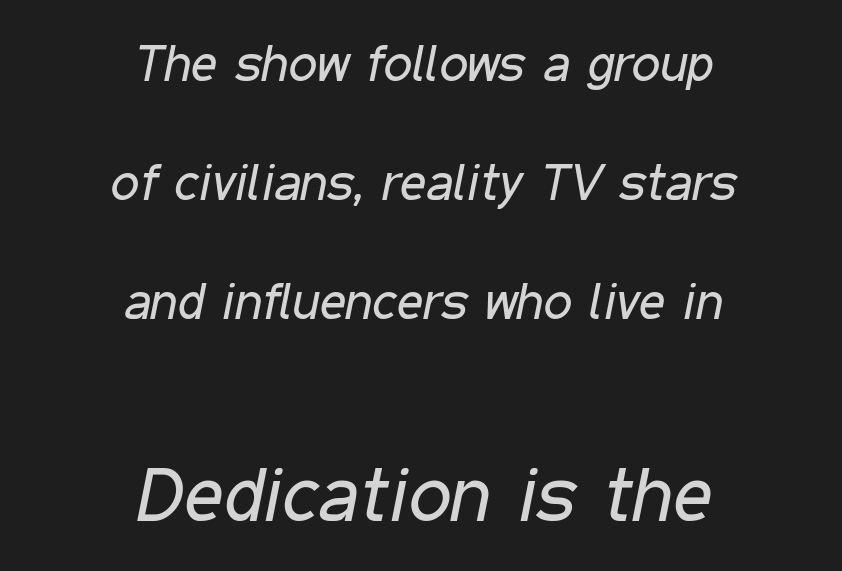
Q: Is the text bold? A: No.
Q: Is the text italic (slanted)? A: Yes, it leans right by about 11 degrees.
Q: Is the text underlined? A: No.
Q: How is the paragraph aligned? A: Centered.
Q: Is the spacing between letters normal or unusually wide? A: Normal.
Q: Is the spacing between lines tight, normal or loose? A: Loose.
Q: Which block of text is set in a larger size, the first (top) or the second (bottom)? A: The second (bottom) one.
Q: Width (condensed, normal, or wide)? A: Condensed.
Q: Stroke contrast? A: Low.
Q: x-height? A: Medium.
Q: Monospaced? A: No.
